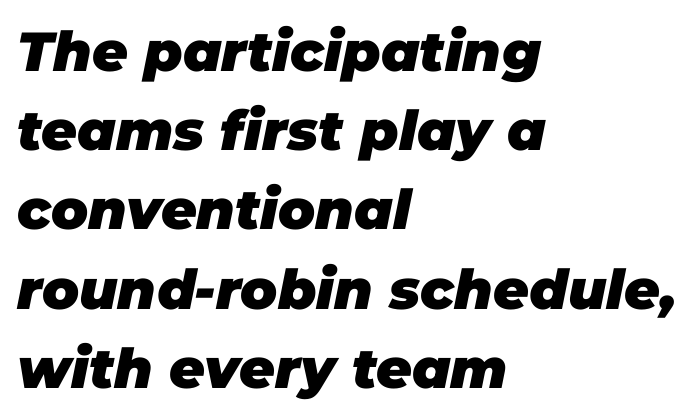
The image shows 55 px heavy type, italic (leaning right); set left-aligned, normal line spacing (1.44x), normal letter spacing, not underlined; low stroke contrast and a large x-height.
